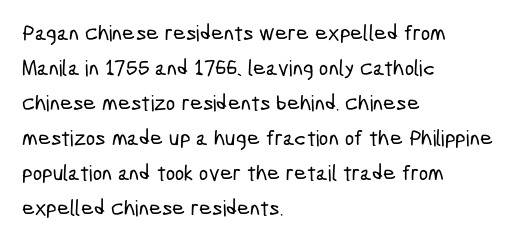
Q: Is the text underlined? A: No.
Q: How is the paragraph aligned? A: Left-aligned.
Q: Is the spacing between letters normal or unusually wide? A: Normal.
Q: Is the spacing between lines tight, normal or loose? A: Normal.
